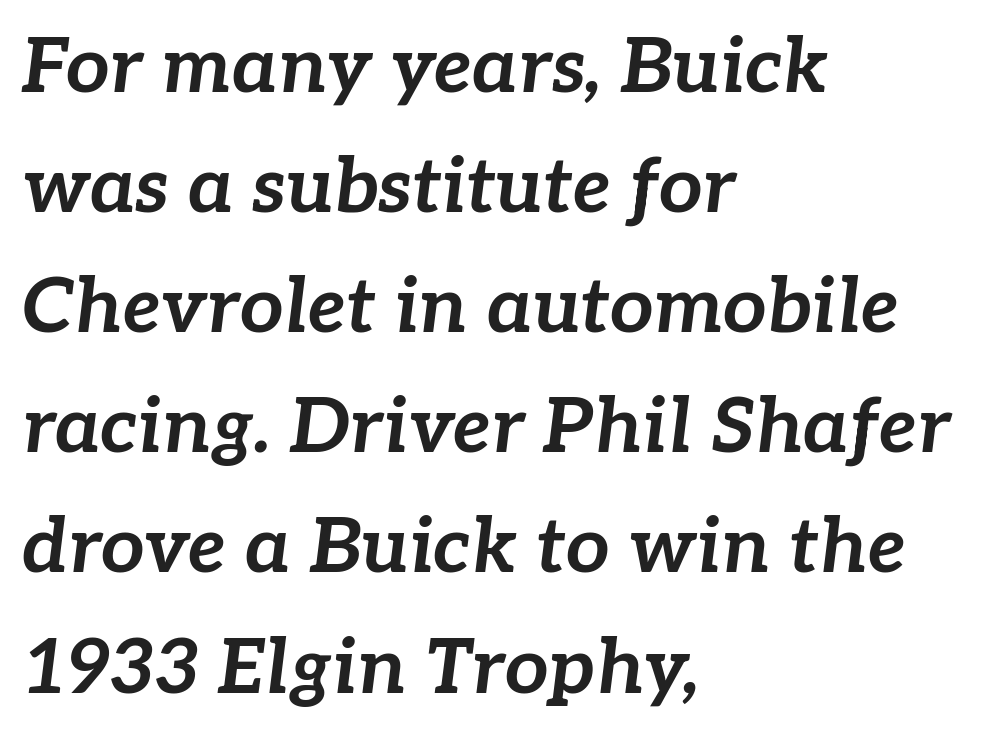
The image shows 77 px bold type, italic (leaning right); set left-aligned, normal line spacing (1.56x), normal letter spacing, not underlined; low stroke contrast and a medium x-height.
